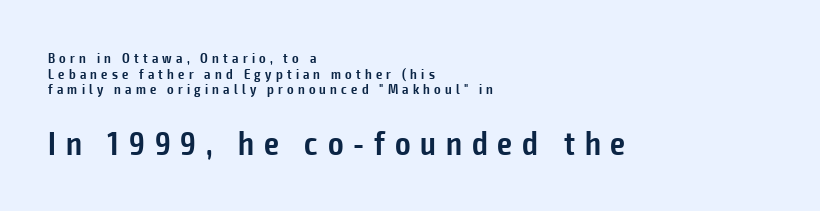
The image shows 33 px semibold, condensed sans-serif type, upright; set left-aligned, tight line spacing (1.11x), unusually wide letter spacing (+0.3 em), not underlined; the second (bottom) block is 2.36x larger; low stroke contrast and a medium x-height.
